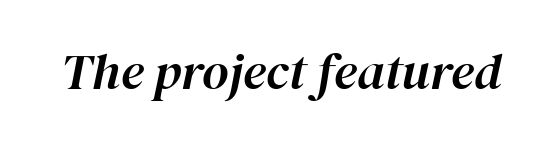
The image shows 51 px text type, italic (leaning right); set normal letter spacing, not underlined; high stroke contrast and a medium x-height.
